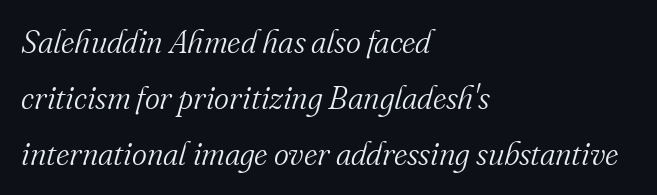
Honestly, the letter spacing is just normal — you wouldn't notice it. No word sits above an underline. Teacher's note: observe the even left margin — that is flush-left alignment. The passage shown is typed in a proportional face where columns would drift. The letters look calm and open, with moderate or lighter stems.
